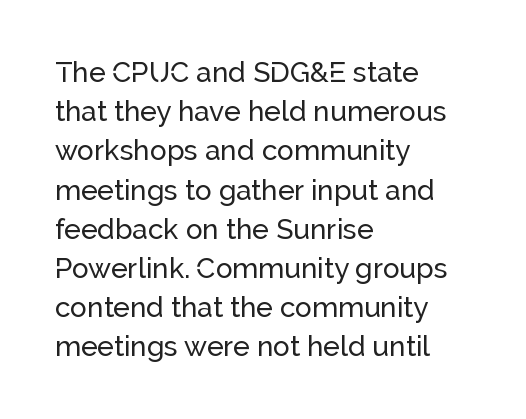
The image shows 28 px sans-serif type, upright; set left-aligned, normal line spacing (1.4x), normal letter spacing, not underlined; low stroke contrast and a medium x-height.
